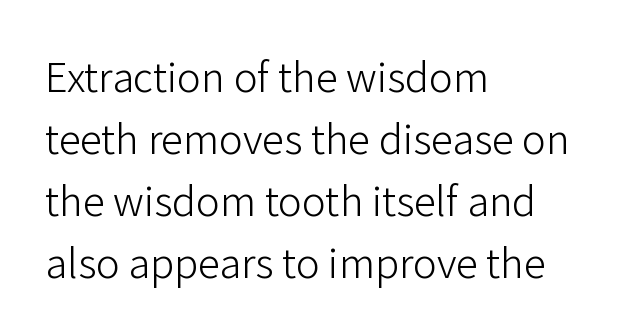
The passage shown is not underscored anywhere. These glyphs show unthickened strokes, regular width or finer. Vertical strokes here are truly vertical. Varying glyph widths throughout — classic text-font behaviour. Letterform terminals end flat and unadorned throughout the passage.
